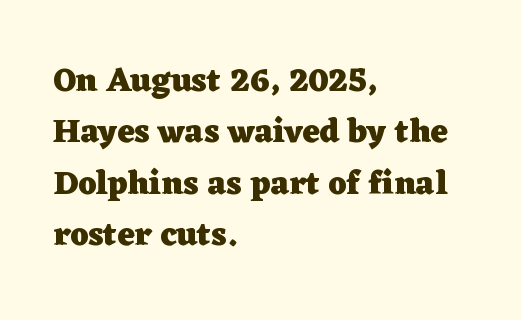
The image shows 33 px heavy, wide serif type, upright; set left-aligned, normal line spacing (1.56x), normal letter spacing, not underlined; low stroke contrast and a medium x-height.
